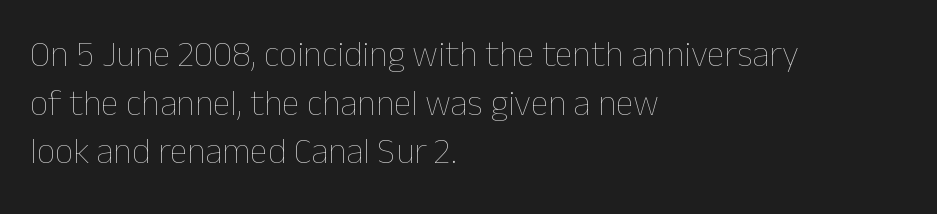
Q: Is the text bold? A: No.
Q: Is the text italic (slanted)? A: No, it is upright.
Q: Is the text underlined? A: No.
Q: How is the paragraph aligned? A: Left-aligned.
Q: Is the spacing between letters normal or unusually wide? A: Normal.
Q: Is the spacing between lines tight, normal or loose? A: Normal.
Q: Width (condensed, normal, or wide)? A: Normal.
Q: Stroke contrast? A: Low.
Q: x-height? A: Medium.
Q: Monospaced? A: No.
